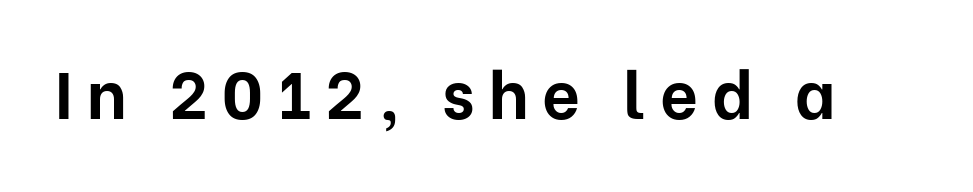
Q: Is the text bold? A: Yes.
Q: Is the text italic (slanted)? A: No, it is upright.
Q: Is the typeface a serif or a sans-serif typeface? A: Sans-serif.
Q: Is the text underlined? A: No.
Q: Is the spacing between letters normal or unusually wide? A: Unusually wide.
Q: Width (condensed, normal, or wide)? A: Normal.
Q: Stroke contrast? A: Low.
Q: x-height? A: Medium.
Q: Monospaced? A: No.
